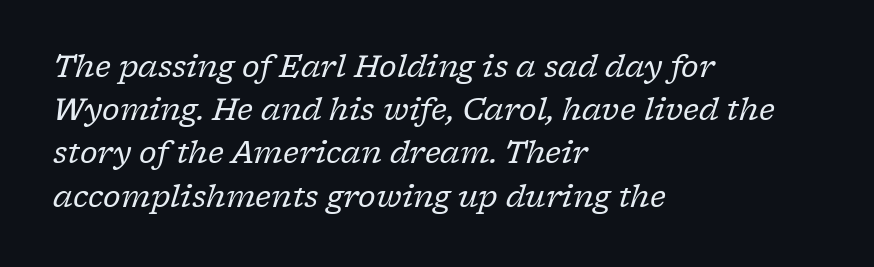
Q: Is the text bold? A: No.
Q: Is the text italic (slanted)? A: Yes, it leans right by about 17 degrees.
Q: Is the typeface a serif or a sans-serif typeface? A: Serif.
Q: Is the text underlined? A: No.
Q: How is the paragraph aligned? A: Left-aligned.
Q: Is the spacing between letters normal or unusually wide? A: Normal.
Q: Is the spacing between lines tight, normal or loose? A: Normal.
Q: Width (condensed, normal, or wide)? A: Normal.
Q: Stroke contrast? A: Low.
Q: x-height? A: Medium.
Q: Monospaced? A: No.
